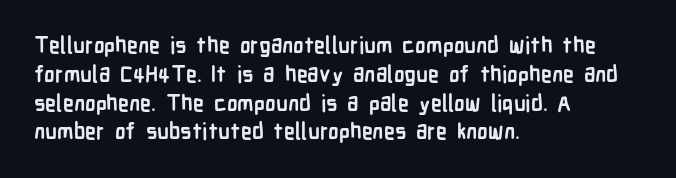
The rows are spaced the way most documents space them. Its strokes are broad and dark, the hallmark of bold type. Posture: upright roman. A bare baseline throughout the passage.
